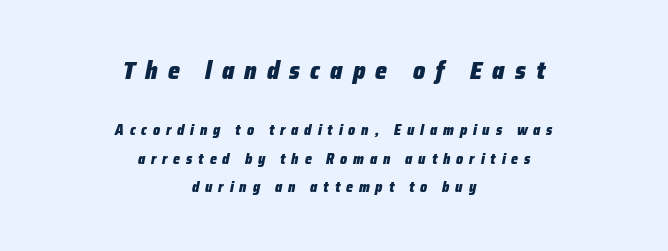
{"italic": "yes", "lean": "right", "slant_degrees": 12, "bold": "yes", "underline": "no", "align": "center", "line_spacing": "loose", "line_spacing_ratio": 2.04, "letter_spacing": "wide", "letter_spacing_em": 0.42, "larger_block": "first", "size_ratio": 1.71, "glyph_px": 24}
